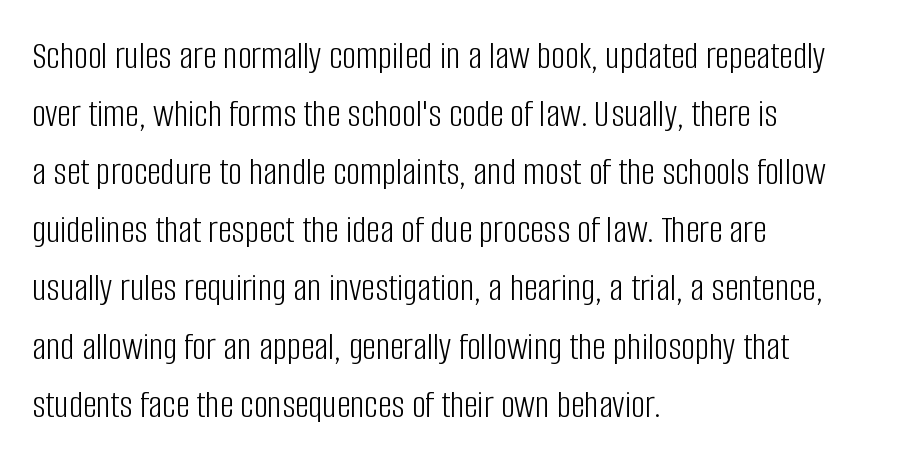
Q: Is the text bold? A: No.
Q: Is the text italic (slanted)? A: No, it is upright.
Q: Is the typeface a serif or a sans-serif typeface? A: Sans-serif.
Q: Is the text underlined? A: No.
Q: How is the paragraph aligned? A: Left-aligned.
Q: Is the spacing between letters normal or unusually wide? A: Normal.
Q: Is the spacing between lines tight, normal or loose? A: Normal.
Q: Width (condensed, normal, or wide)? A: Condensed.
Q: Stroke contrast? A: Low.
Q: x-height? A: Large.
Q: Monospaced? A: No.
